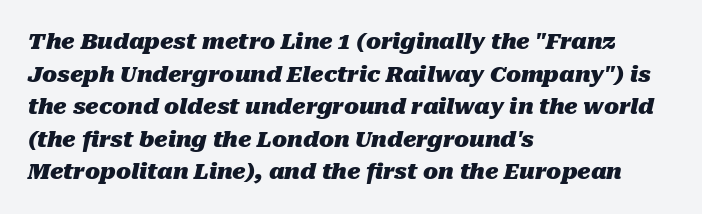
{"italic": "yes", "lean": "right", "slant_degrees": 10, "bold": "yes", "underline": "no", "align": "left", "line_spacing": "normal", "line_spacing_ratio": 1.48, "letter_spacing": "normal", "letter_spacing_em": 0.0, "glyph_px": 22}
